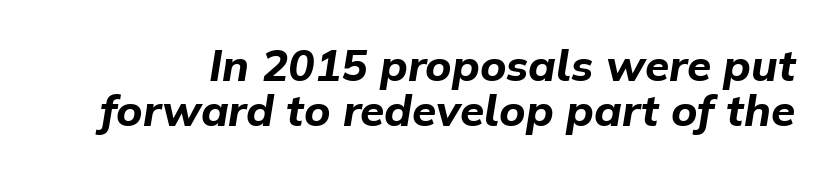
{"italic": "yes", "lean": "right", "slant_degrees": 9, "bold": "yes", "weight": "bold", "width": "normal", "stroke_contrast": "low", "x_height": "medium", "monospaced": "no", "underline": "no", "line_spacing": "tight", "line_spacing_ratio": 1.03, "letter_spacing": "normal", "letter_spacing_em": 0.0, "glyph_px": 44}
